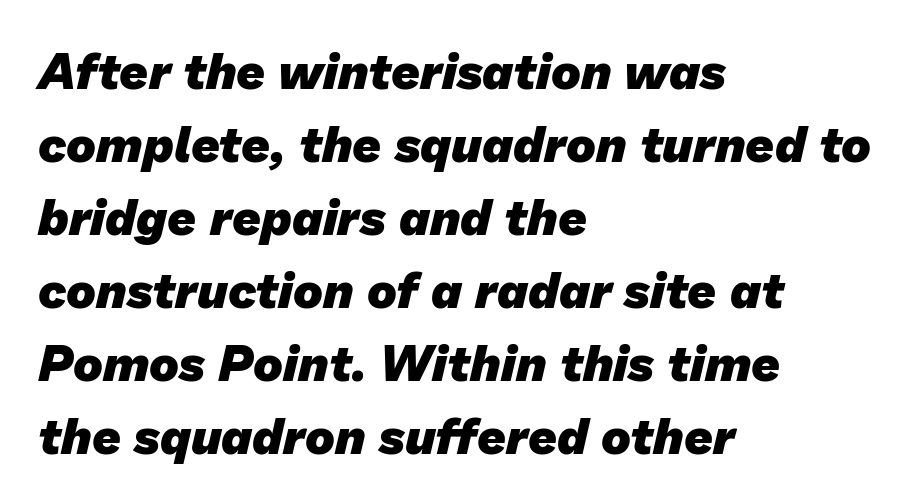
This sample keeps an unexceptional amount of space between lines. These words are printed bold, with thick strokes throughout. The space directly below the letters is spotless. The type is set solid horizontally, with unmodified tracking.
